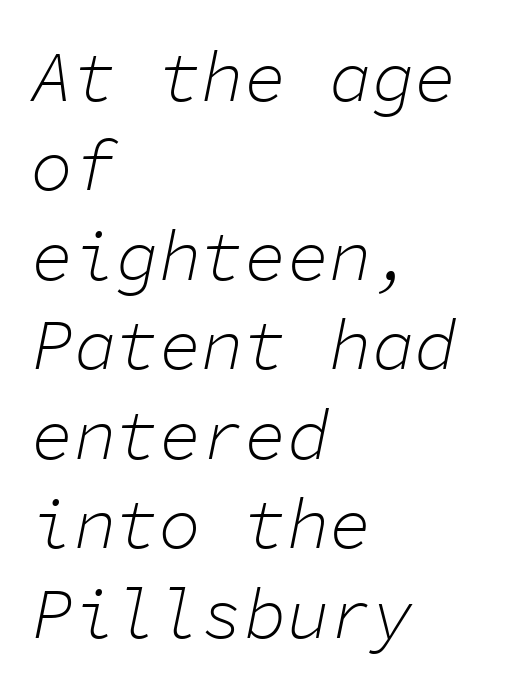
{"italic": "yes", "lean": "right", "slant_degrees": 11, "bold": "no", "weight": "light", "width": "normal", "stroke_contrast": "low", "x_height": "medium", "monospaced": "yes", "underline": "no", "align": "left", "line_spacing": "normal", "line_spacing_ratio": 1.26, "letter_spacing": "normal", "letter_spacing_em": 0.0, "glyph_px": 71}
